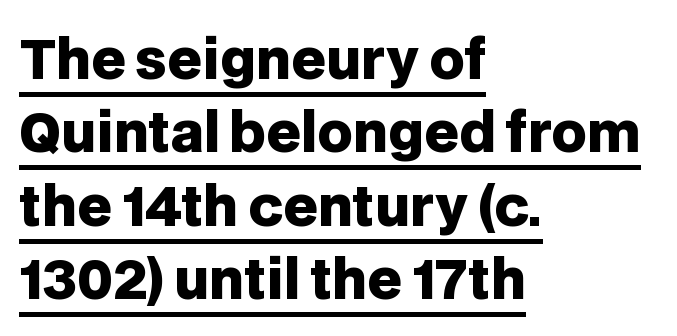
Q: Is the text bold? A: Yes.
Q: Is the text italic (slanted)? A: No, it is upright.
Q: Is the typeface a serif or a sans-serif typeface? A: Sans-serif.
Q: Is the text underlined? A: Yes.
Q: How is the paragraph aligned? A: Left-aligned.
Q: Is the spacing between letters normal or unusually wide? A: Normal.
Q: Is the spacing between lines tight, normal or loose? A: Normal.
Q: Width (condensed, normal, or wide)? A: Normal.
Q: Stroke contrast? A: Low.
Q: x-height? A: Large.
Q: Monospaced? A: No.
